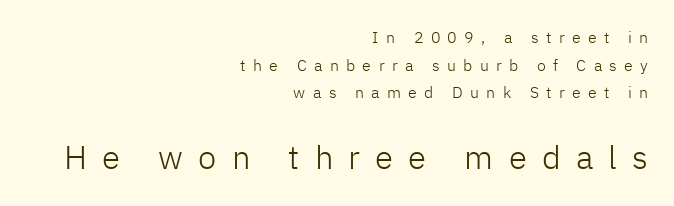
The string is rendered with underlining switched off. Here the designer chose a conventional face with non-uniform glyph widths. Note: no serifs on the glyphs. Here the glyphs are tracked loosely, breaking word shapes into spaced letters. Bigger letters appear in the bottom chunk; the top chunk is reduced. Compared with a typical body face, this is equally light or lighter still.
